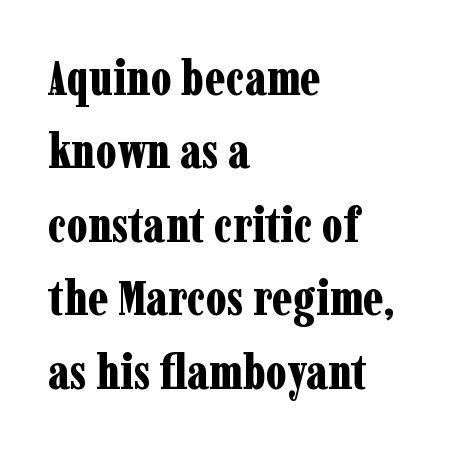
{"serif": "yes", "italic": "no", "bold": "yes", "weight": "bold", "width": "condensed", "stroke_contrast": "low", "x_height": "medium", "monospaced": "no", "underline": "no", "align": "left", "line_spacing": "normal", "line_spacing_ratio": 1.5, "letter_spacing": "normal", "letter_spacing_em": 0.0, "glyph_px": 49}
